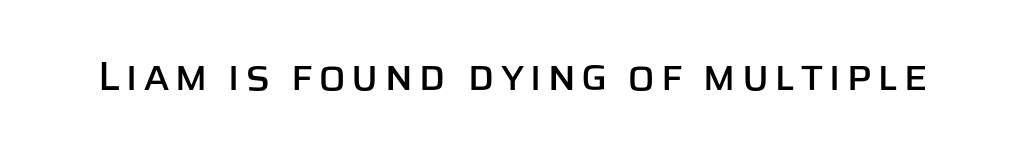
{"serif": "no", "italic": "no", "width": "normal", "stroke_contrast": "low", "x_height": "large", "monospaced": "no", "underline": "no", "glyph_px": 41}
